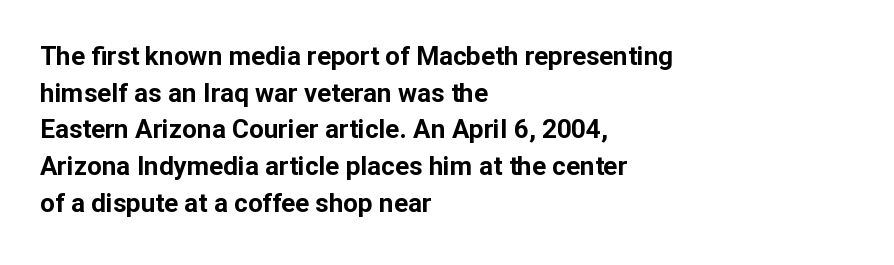
Caption: multi-line text, flush left, ragged right. Look at the tracking — it's just the regular setting, nothing added. Upright lettering throughout. The passage shown is emphatically bold. The passage shown is not underscored anywhere.
